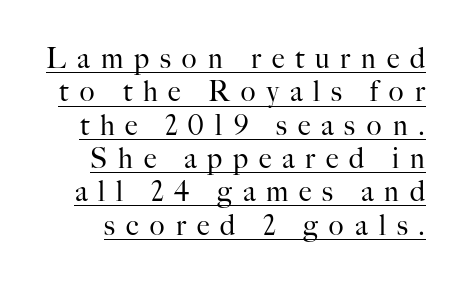
Q: Is the text bold? A: No.
Q: Is the text italic (slanted)? A: No, it is upright.
Q: Is the typeface a serif or a sans-serif typeface? A: Serif.
Q: Is the text underlined? A: Yes.
Q: Is the spacing between letters normal or unusually wide? A: Unusually wide.
Q: Width (condensed, normal, or wide)? A: Normal.
Q: Stroke contrast? A: High.
Q: x-height? A: Small.
Q: Monospaced? A: No.
